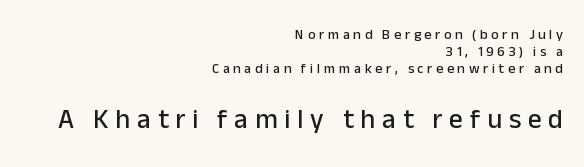
Q: Is the text italic (slanted)? A: No, it is upright.
Q: Is the text underlined? A: No.
Q: How is the paragraph aligned? A: Right-aligned.
Q: Is the spacing between letters normal or unusually wide? A: Unusually wide.
Q: Which block of text is set in a larger size, the first (top) or the second (bottom)? A: The second (bottom) one.
